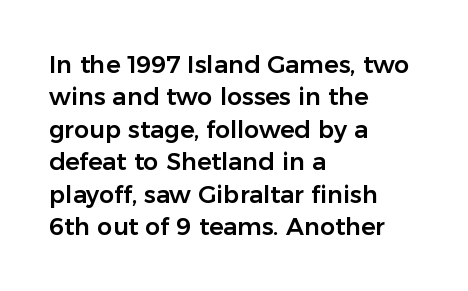
Q: Is the text italic (slanted)? A: No, it is upright.
Q: Is the text underlined? A: No.
Q: How is the paragraph aligned? A: Left-aligned.
Q: Is the spacing between letters normal or unusually wide? A: Normal.
Q: Is the spacing between lines tight, normal or loose? A: Normal.
